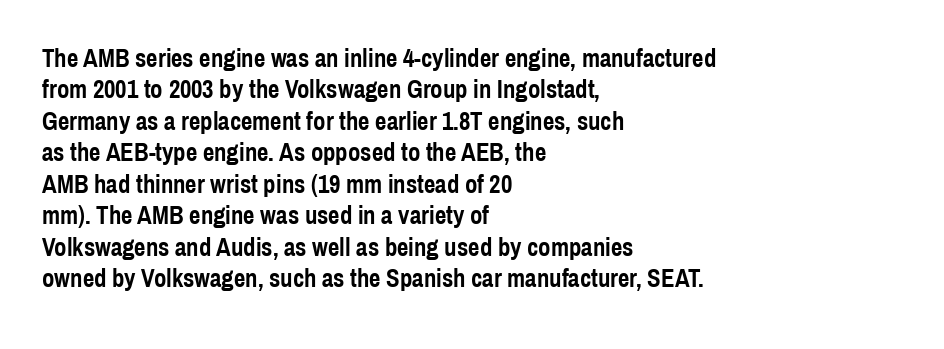
The image shows 25 px bold type, upright; set left-aligned, normal line spacing (1.26x), normal letter spacing, not underlined.
